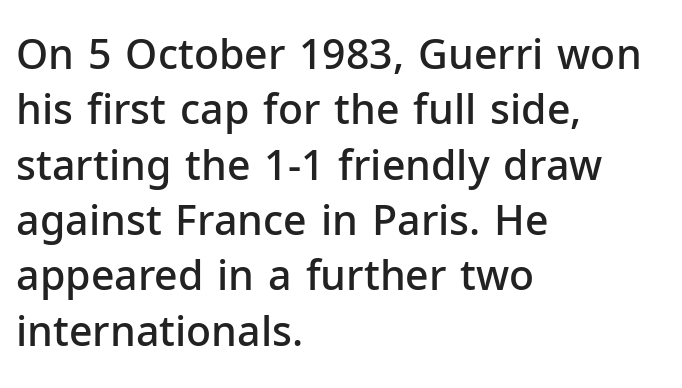
The image shows 41 px semibold sans-serif type, upright; set left-aligned, normal line spacing (1.35x), normal letter spacing, not underlined; low stroke contrast and a medium x-height.
